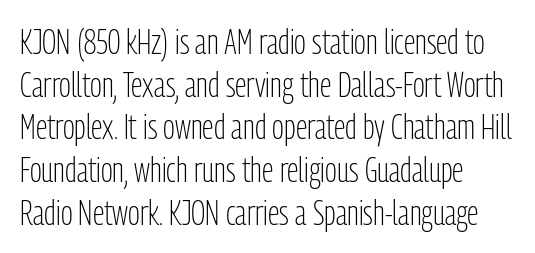
The letters look calm and open, with moderate or lighter stems. The string is rendered with underlining switched off. The lines are quadded left. Inter-character spacing is left at the font's built-in metrics. Rendered with straight, roman letterforms. Examine the stroke ends and you'll find no serifs.
